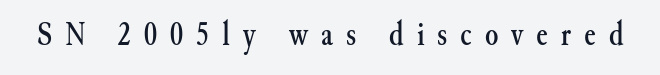
Q: Is the text italic (slanted)? A: No, it is upright.
Q: Is the typeface a serif or a sans-serif typeface? A: Serif.
Q: Is the text underlined? A: No.
Q: Is the spacing between letters normal or unusually wide? A: Unusually wide.
Q: Width (condensed, normal, or wide)? A: Normal.
Q: Stroke contrast? A: Medium.
Q: x-height? A: Small.
Q: Monospaced? A: No.
